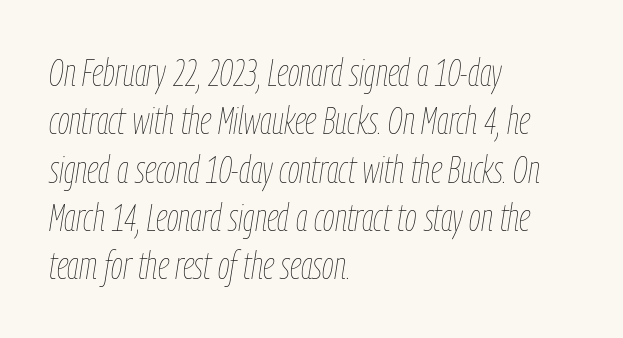
The font's italic variant was chosen for this text. Plain, unruled lines of type. Looks like regular typesetting: each glyph gets only the width it needs. The typesetting does not lean heavy: it is not bold. Between one letter and the next there's only the usual sliver of space.
